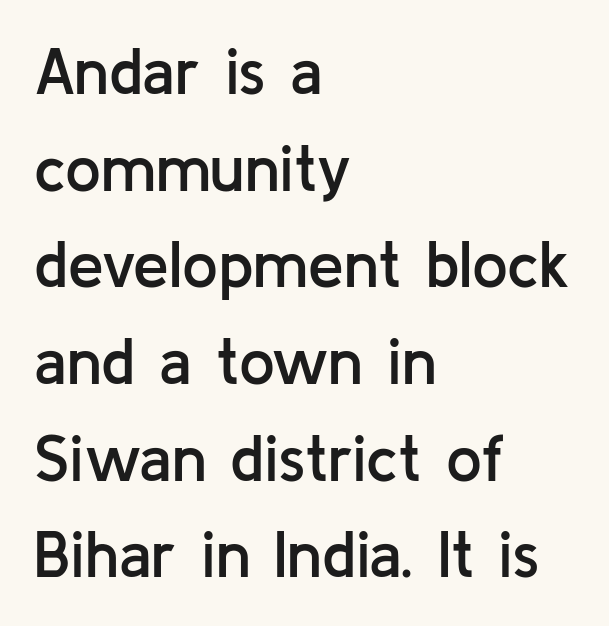
The image shows 64 px semibold sans-serif type, upright; set left-aligned, normal line spacing (1.51x), normal letter spacing, not underlined; low stroke contrast and a medium x-height.
